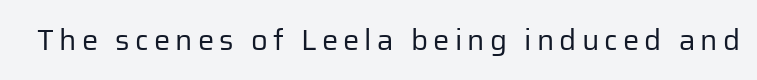
Descenders hang freely into open space. Note: no serifs on the glyphs. Think of a printed novel: that variable character pitch is what you see here. Weight class: somewhere from thin through regular.
